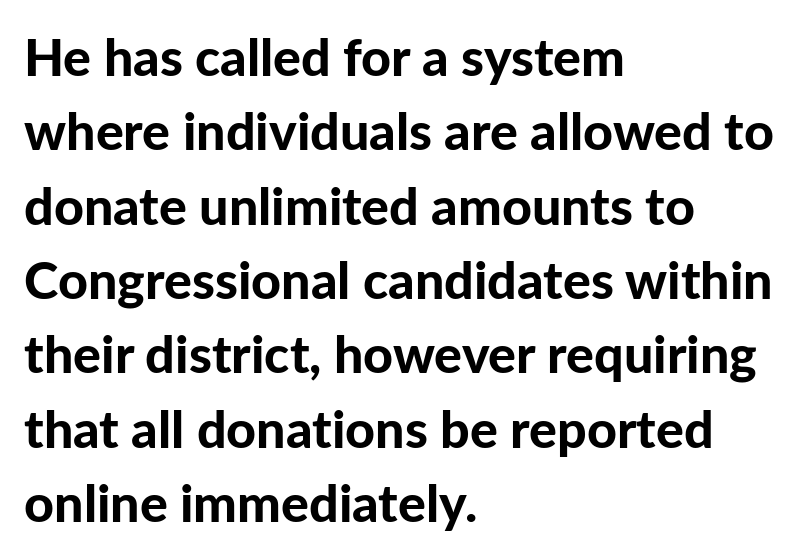
In terms of posture, this sample is upright. Regarding leading, the lines here are spaced in the standard way. These lines keep a tight, regular rhythm from letter to letter. I'd describe the lettering as bold — thick and assertive. Compared with a centered layout, this one pins lines to the left instead.
